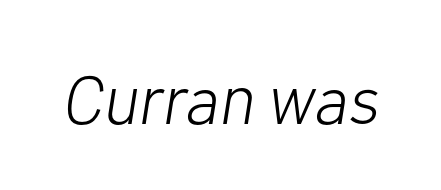
Q: Is the text bold? A: No.
Q: Is the text italic (slanted)? A: Yes, it leans right by about 10 degrees.
Q: Is the text underlined? A: No.
Q: Is the spacing between letters normal or unusually wide? A: Normal.
Q: Width (condensed, normal, or wide)? A: Normal.
Q: Stroke contrast? A: Low.
Q: x-height? A: Medium.
Q: Monospaced? A: No.
